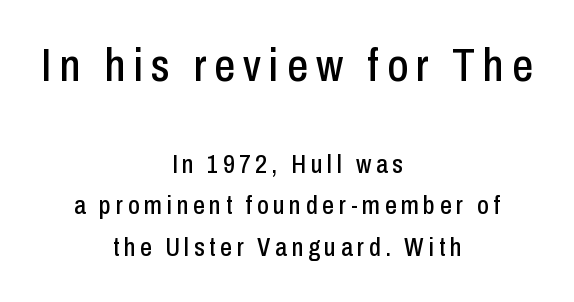
Q: Is the text italic (slanted)? A: No, it is upright.
Q: Is the typeface a serif or a sans-serif typeface? A: Sans-serif.
Q: Is the text underlined? A: No.
Q: How is the paragraph aligned? A: Centered.
Q: Is the spacing between lines tight, normal or loose? A: Normal.
Q: Which block of text is set in a larger size, the first (top) or the second (bottom)? A: The first (top) one.
Q: Width (condensed, normal, or wide)? A: Condensed.
Q: Stroke contrast? A: Low.
Q: x-height? A: Medium.
Q: Monospaced? A: No.
